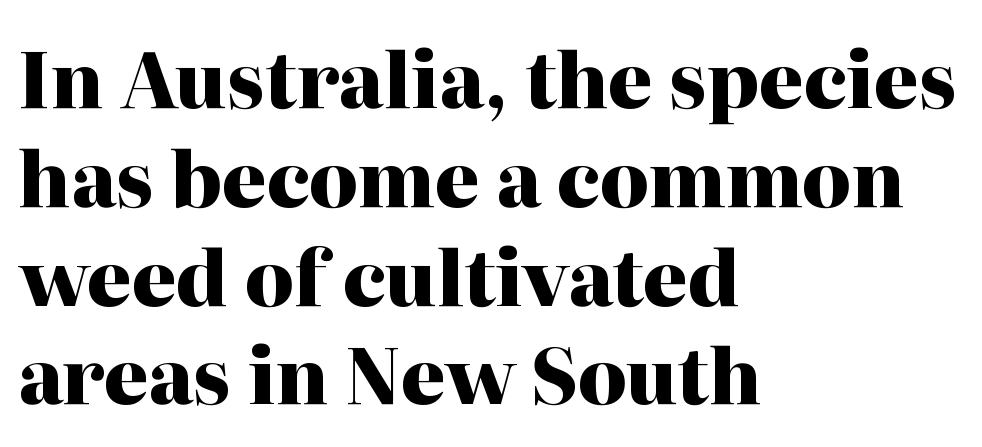
{"serif": "yes", "italic": "no", "bold": "yes", "weight": "heavy", "width": "normal", "stroke_contrast": "high", "x_height": "medium", "monospaced": "no", "underline": "no", "align": "left", "line_spacing": "normal", "line_spacing_ratio": 1.3, "letter_spacing": "normal", "letter_spacing_em": 0.0, "glyph_px": 76}
